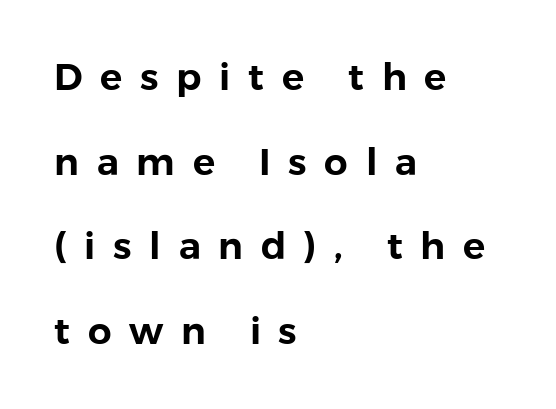
Q: Is the text italic (slanted)? A: No, it is upright.
Q: Is the typeface a serif or a sans-serif typeface? A: Sans-serif.
Q: Is the text underlined? A: No.
Q: How is the paragraph aligned? A: Left-aligned.
Q: Is the spacing between letters normal or unusually wide? A: Unusually wide.
Q: Is the spacing between lines tight, normal or loose? A: Loose.
Q: Width (condensed, normal, or wide)? A: Normal.
Q: x-height? A: Medium.
Q: Monospaced? A: No.
